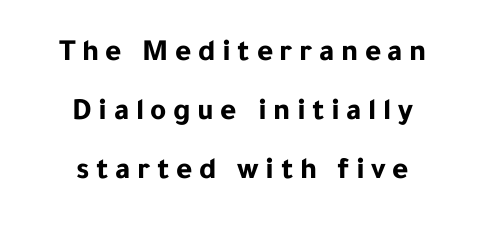
Note the varied advance widths — an 'i' is clearly narrower than an 'm'. Decoration check: the copy has no underline. Teacher's note: observe the equal gaps on both sides — that is centered alignment. Widely set lines give the paragraph a tall, airy silhouette. This sample uses expanded letter spacing, leaving extra air between glyphs.
